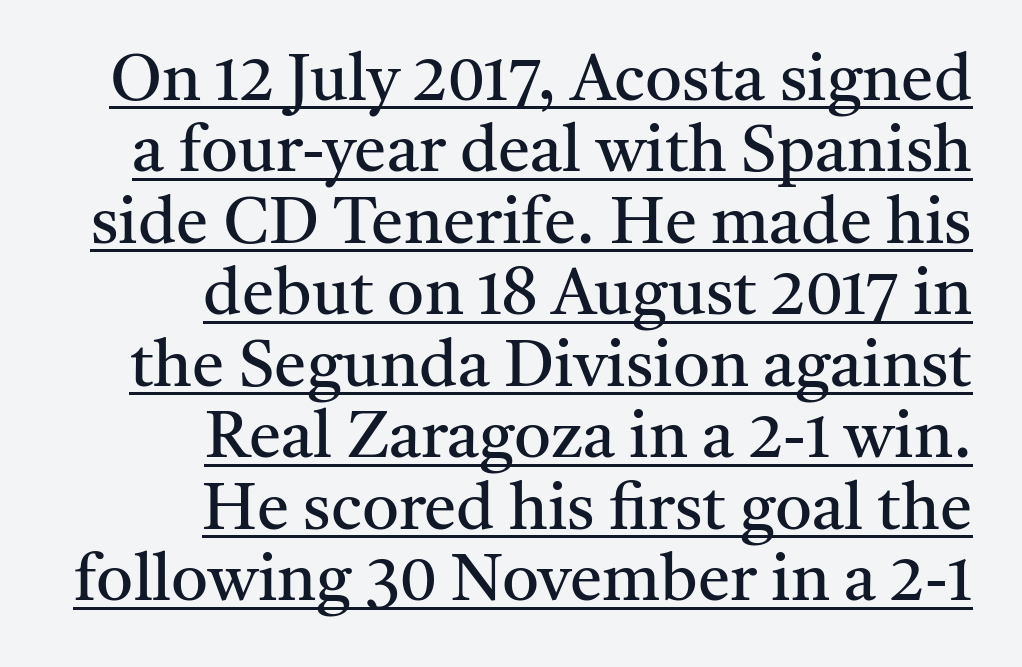
The image shows 65 px regular-weight serif type, upright; set right-aligned, tight line spacing (1.1x), normal letter spacing, underlined; medium stroke contrast and a medium x-height.
